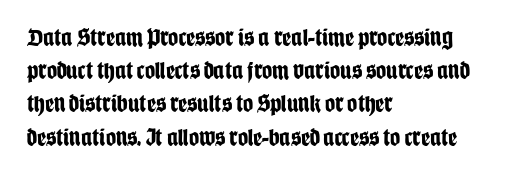
One-word summary of the alignment: left. Compared with an ordinary text face, these strokes are far heavier — a full bold. Interline gaps are of average width in this sample. Letter spacing: default. The baseline area is clear. The letters stand upright; this is a roman face.
